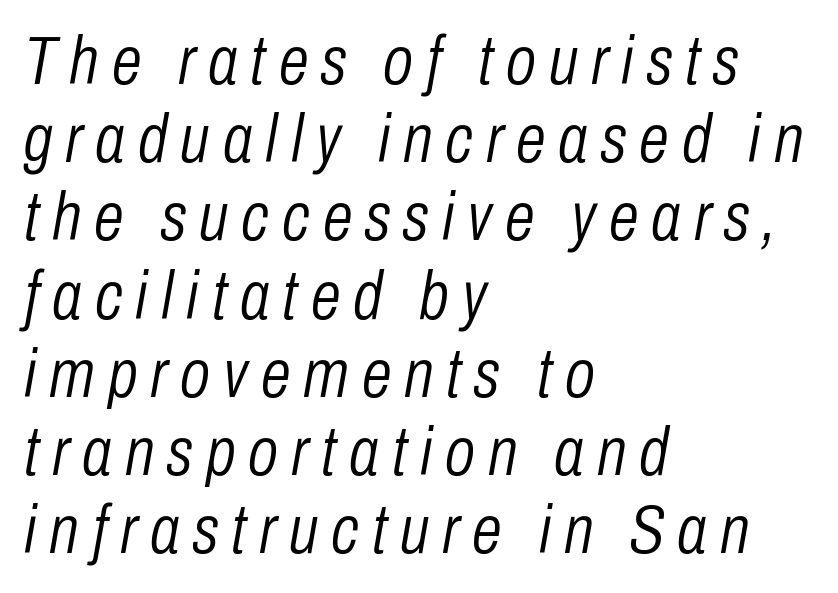
If you measured baseline to baseline, you'd find a short distance. Counters stay open thanks to moderate or lighter strokes. The zone under the glyphs is completely vacant. Notice how the stems are inclined rather than vertical — that's the hallmark of italics. Visually the block forms a straight wall on the left and a jagged coastline on the right. The face used here is proportionally spaced, like ordinary book or web type.
